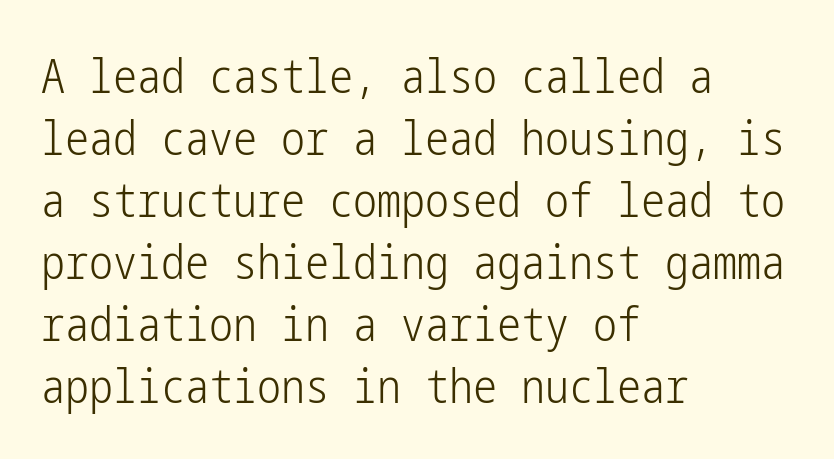
Caption: standard tracking, unaltered. Does the type have serifs? No, each stem ends abruptly. Quick note: not italic, upright. Leading matches the norm, producing a regular column. The rendering anchors every line to the left-hand side. Heaviness? Minimal to ordinary, like unemphasized prose.
